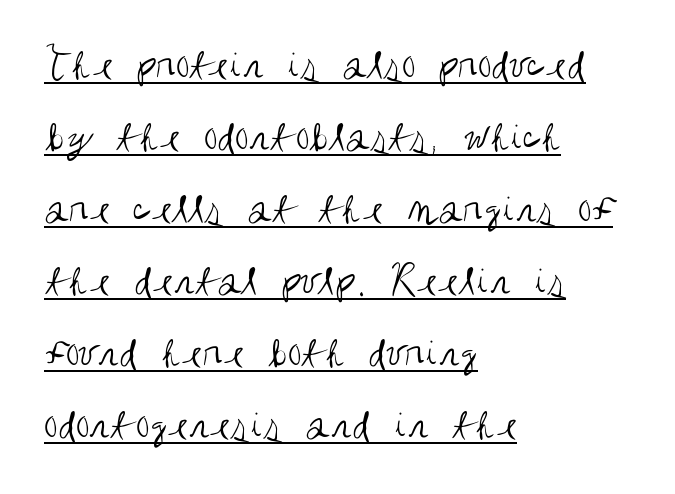
{"serif": "no", "bold": "no", "weight": "regular", "width": "condensed", "stroke_contrast": "medium", "x_height": "large", "monospaced": "no", "underline": "yes", "align": "left", "line_spacing": "normal", "line_spacing_ratio": 1.6, "letter_spacing": "normal", "letter_spacing_em": 0.0, "glyph_px": 45}
